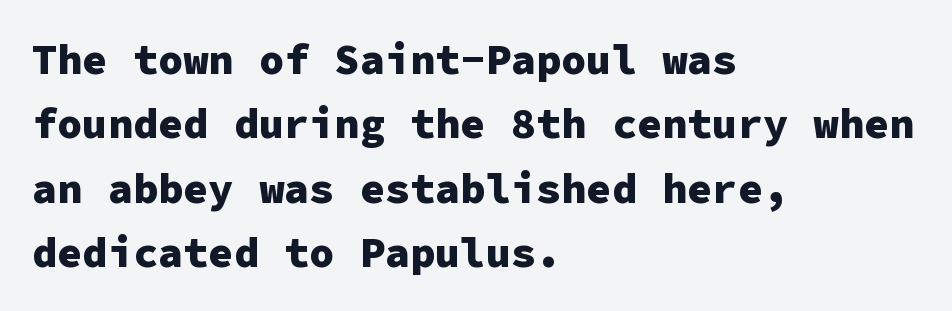
Whoever set this chose a conventional vertical rhythm. Italic: no, the glyphs are upright roman. Compared with a centered layout, this one pins lines to the left instead. Anything drawn beneath the words? Only blank space.
